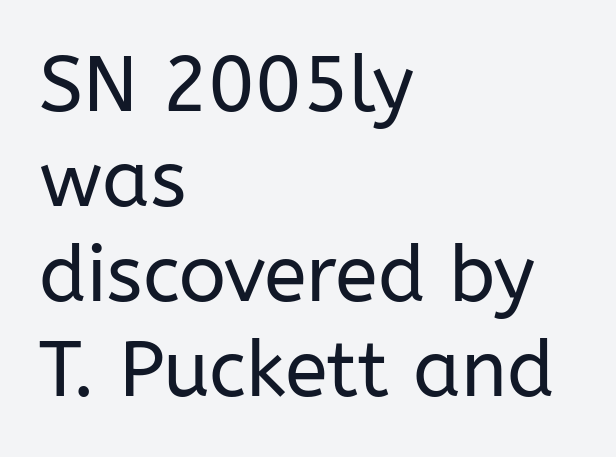
Q: Is the text bold? A: No.
Q: Is the text italic (slanted)? A: No, it is upright.
Q: Is the typeface a serif or a sans-serif typeface? A: Sans-serif.
Q: Is the text underlined? A: No.
Q: How is the paragraph aligned? A: Left-aligned.
Q: Is the spacing between letters normal or unusually wide? A: Normal.
Q: Width (condensed, normal, or wide)? A: Normal.
Q: Stroke contrast? A: Low.
Q: x-height? A: Medium.
Q: Monospaced? A: No.
